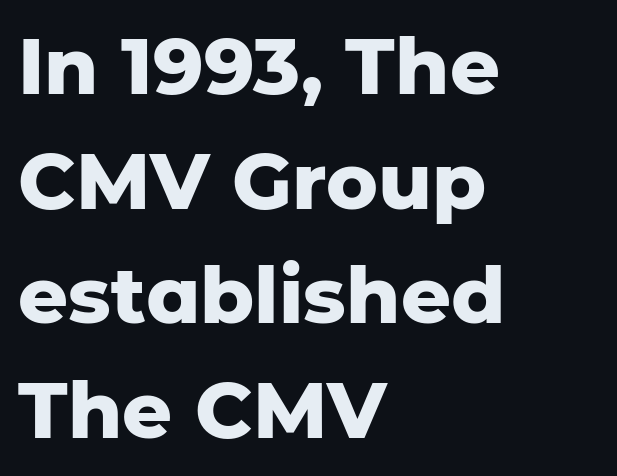
Q: Is the text bold? A: Yes.
Q: Is the text italic (slanted)? A: No, it is upright.
Q: Is the typeface a serif or a sans-serif typeface? A: Sans-serif.
Q: Is the text underlined? A: No.
Q: How is the paragraph aligned? A: Left-aligned.
Q: Is the spacing between letters normal or unusually wide? A: Normal.
Q: Is the spacing between lines tight, normal or loose? A: Normal.
Q: Width (condensed, normal, or wide)? A: Normal.
Q: Stroke contrast? A: Low.
Q: x-height? A: Medium.
Q: Monospaced? A: No.
